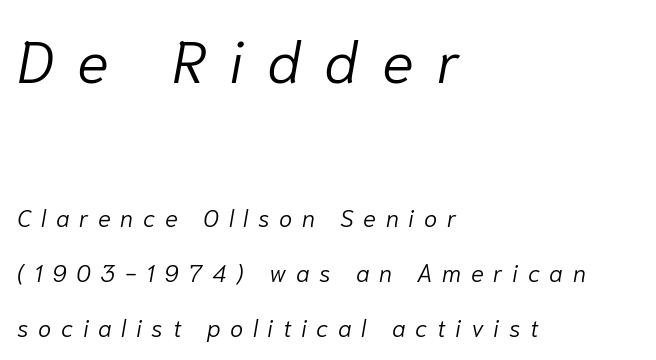
The image shows 59 px light type, italic (leaning right); set left-aligned, loose line spacing (2.3x), unusually wide letter spacing (+0.4 em), not underlined; the first (top) block is 2.46x larger; low stroke contrast and a medium x-height.
